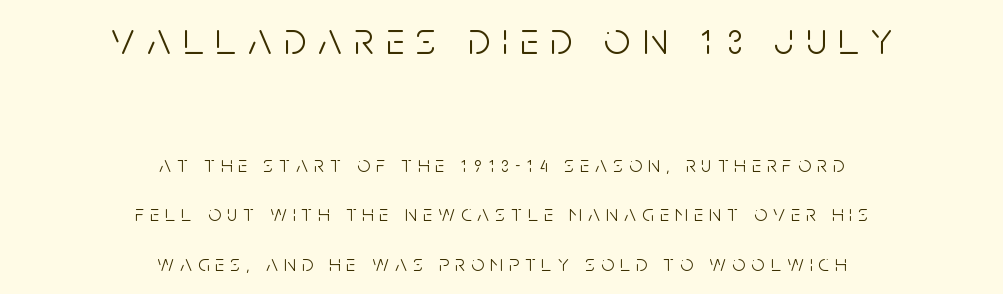
The image shows 46 px light, condensed sans-serif type, upright; set centered, loose line spacing (2.14x), unusually wide letter spacing (+0.26 em), not underlined; the first (top) block is 2.0x larger; low stroke contrast and a large x-height.
